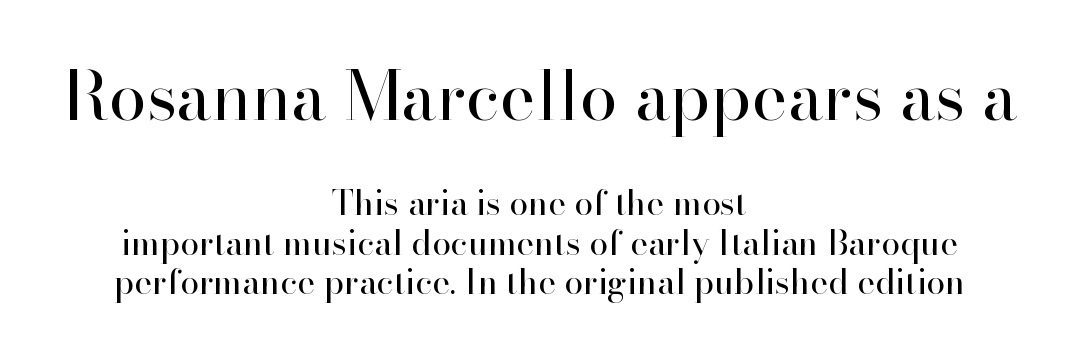
Think of a printed novel: that variable character pitch is what you see here. If you folded the block vertically in half, each line would mirror itself in length. Tall strokes in this sample are plumb rather than angled. These lines are composed in type with serifs. Each stroke keeps to a modest, everyday thickness or less.
